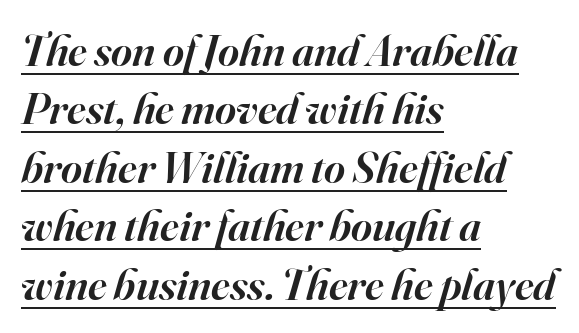
The image shows 45 px semibold serif type, italic (leaning right); set left-aligned, normal line spacing (1.3x), normal letter spacing, underlined; high stroke contrast and a small x-height.
